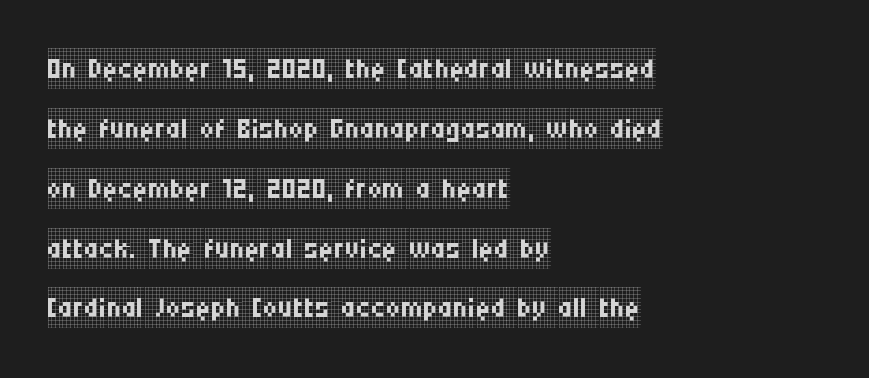
Q: Is the text bold? A: No.
Q: Is the text italic (slanted)? A: No, it is upright.
Q: Is the typeface a serif or a sans-serif typeface? A: Serif.
Q: Is the text underlined? A: No.
Q: How is the paragraph aligned? A: Left-aligned.
Q: Is the spacing between letters normal or unusually wide? A: Normal.
Q: Is the spacing between lines tight, normal or loose? A: Normal.
Q: Width (condensed, normal, or wide)? A: Condensed.
Q: Stroke contrast? A: Low.
Q: x-height? A: Large.
Q: Monospaced? A: No.
